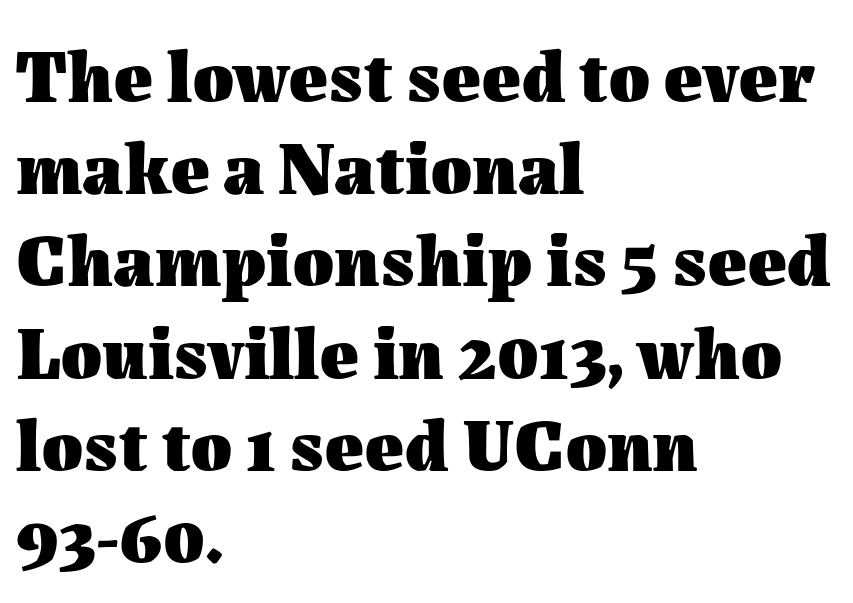
Letters rest on an invisible, unmarked baseline. These lines stack with their left ends in a neat column. Note the varied advance widths — an 'i' is clearly narrower than an 'm'. No italicization has been applied; the sample stays upright. Glyph-to-glyph distance matches everyday printed text. In terms of weight, the rendering is a true, heavy bold.
